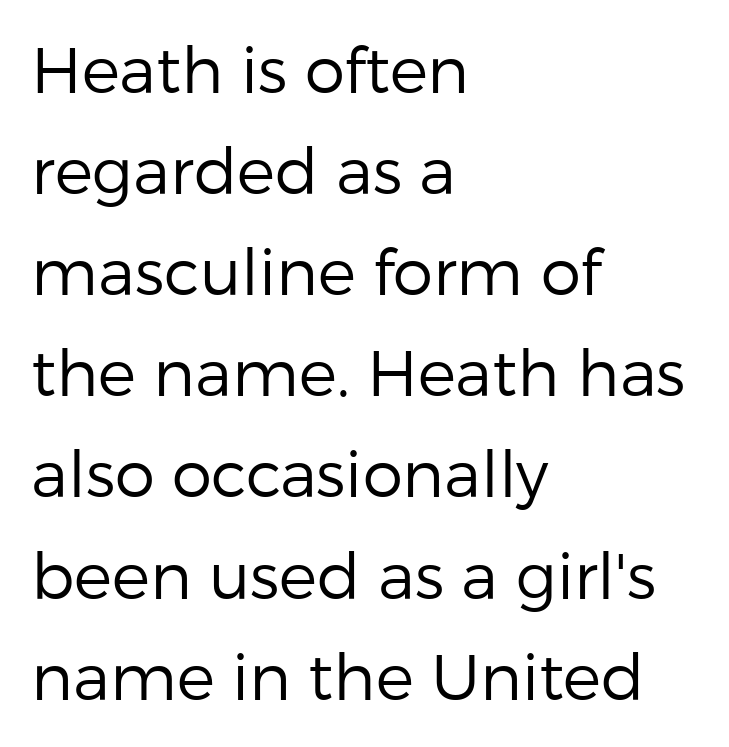
The image shows 64 px regular-weight sans-serif type, upright; set left-aligned, normal line spacing (1.58x), normal letter spacing, not underlined; low stroke contrast and a medium x-height.
